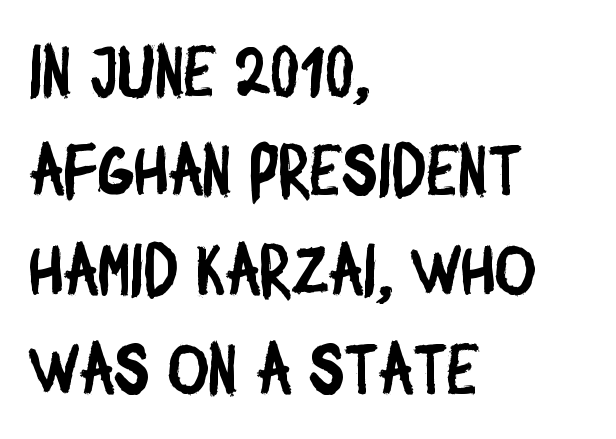
{"serif": "no", "width": "condensed", "stroke_contrast": "low", "x_height": "large", "monospaced": "no", "underline": "no", "align": "left", "line_spacing": "normal", "line_spacing_ratio": 1.4, "letter_spacing": "normal", "letter_spacing_em": 0.0, "glyph_px": 71}
